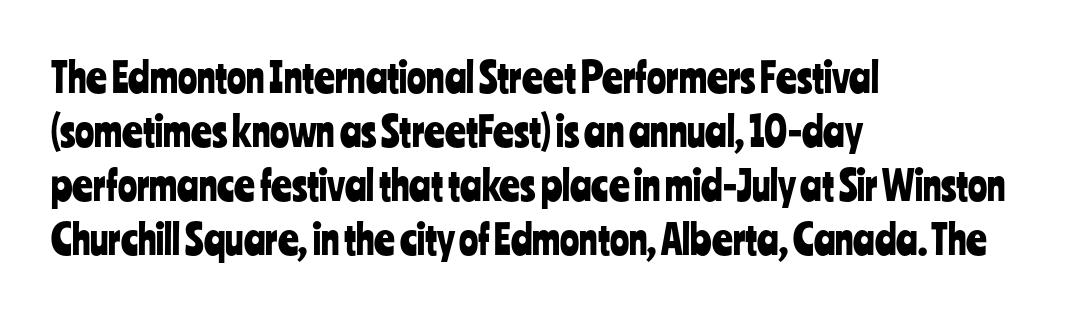
The letters advance in unequal steps, a hallmark of proportional type. A student would call this left alignment; a typographer would say flush left, rag right. The rendering shows plain stroke endings on the letterforms — a sans-serif design. Regular leading. Only glyphs here, with clear space below each row.
